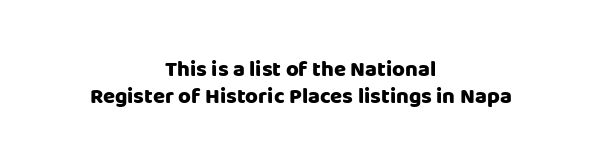
The image shows 22 px bold type, upright; set centered, line spacing 1.21x, normal letter spacing, not underlined.
